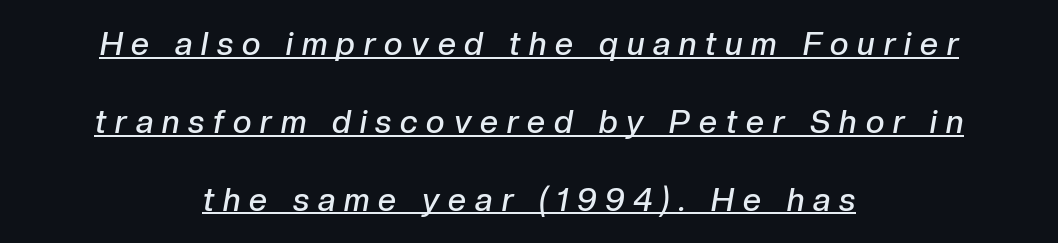
In designer terms, the underline attribute is active on this setting. A typesetter would call this heavily tracked-out type. A fair bit of extra ink — the face is semibold, not bold. Horizontal bands of white between lines are thick stripes.
